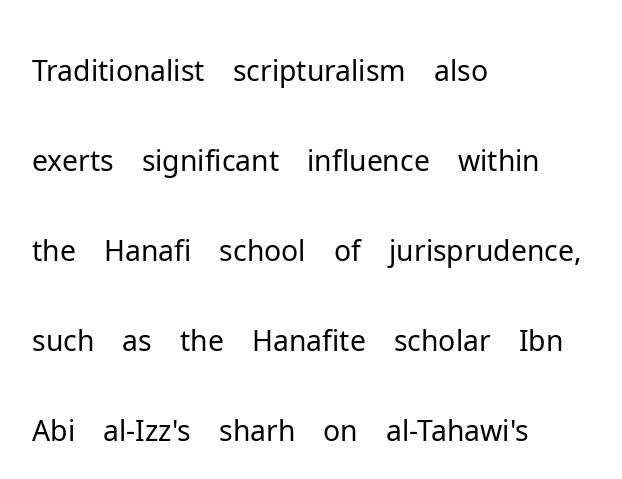
Q: Is the text bold? A: No.
Q: Is the text italic (slanted)? A: No, it is upright.
Q: Is the typeface a serif or a sans-serif typeface? A: Sans-serif.
Q: Is the text underlined? A: No.
Q: How is the paragraph aligned? A: Left-aligned.
Q: Is the spacing between letters normal or unusually wide? A: Normal.
Q: Is the spacing between lines tight, normal or loose? A: Normal.
Q: Width (condensed, normal, or wide)? A: Normal.
Q: Stroke contrast? A: Low.
Q: x-height? A: Medium.
Q: Monospaced? A: No.
